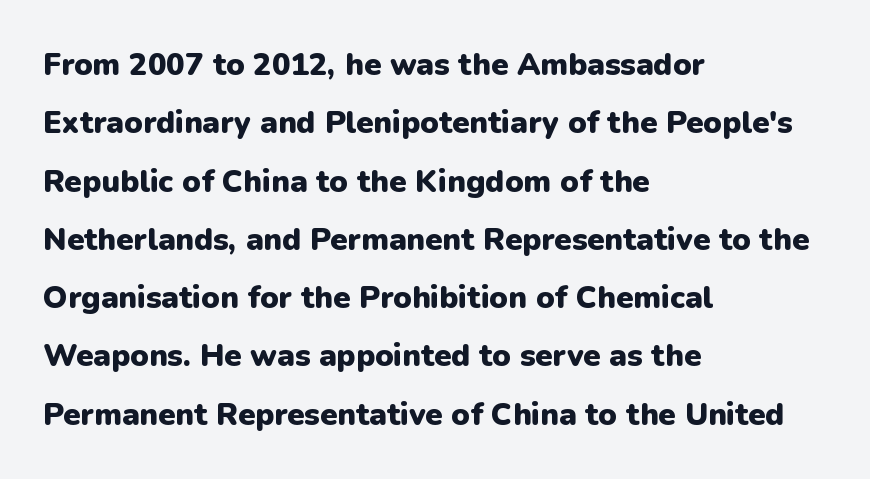
{"serif": "no", "italic": "no", "bold": "yes", "weight": "heavy", "width": "normal", "stroke_contrast": "low", "x_height": "medium", "monospaced": "no", "underline": "no", "align": "left", "line_spacing_ratio": 1.88, "letter_spacing": "normal", "letter_spacing_em": 0.0, "glyph_px": 31}
